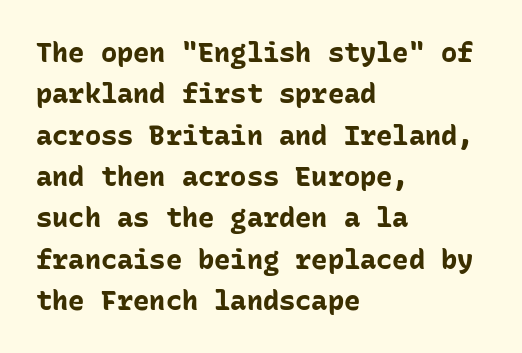
The image shows 27 px bold type, upright; set left-aligned, normal line spacing (1.53x), normal letter spacing, not underlined.
